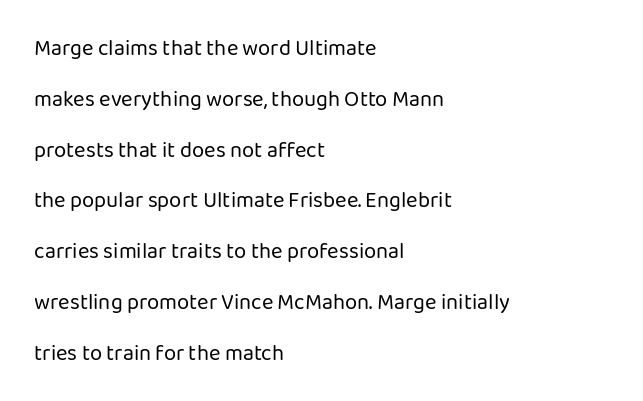
Q: Is the text bold? A: No.
Q: Is the text italic (slanted)? A: No, it is upright.
Q: Is the text underlined? A: No.
Q: How is the paragraph aligned? A: Left-aligned.
Q: Is the spacing between letters normal or unusually wide? A: Normal.
Q: Is the spacing between lines tight, normal or loose? A: Loose.
